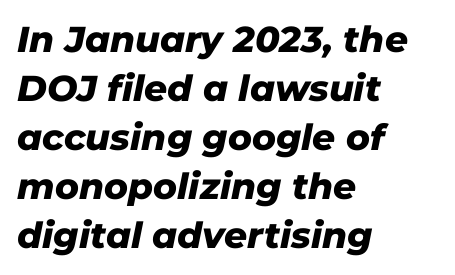
Q: Is the text bold? A: Yes.
Q: Is the text italic (slanted)? A: Yes, it leans right by about 11 degrees.
Q: Is the text underlined? A: No.
Q: How is the paragraph aligned? A: Left-aligned.
Q: Is the spacing between letters normal or unusually wide? A: Normal.
Q: Is the spacing between lines tight, normal or loose? A: Normal.
Q: Width (condensed, normal, or wide)? A: Normal.
Q: Stroke contrast? A: Low.
Q: x-height? A: Medium.
Q: Monospaced? A: No.
